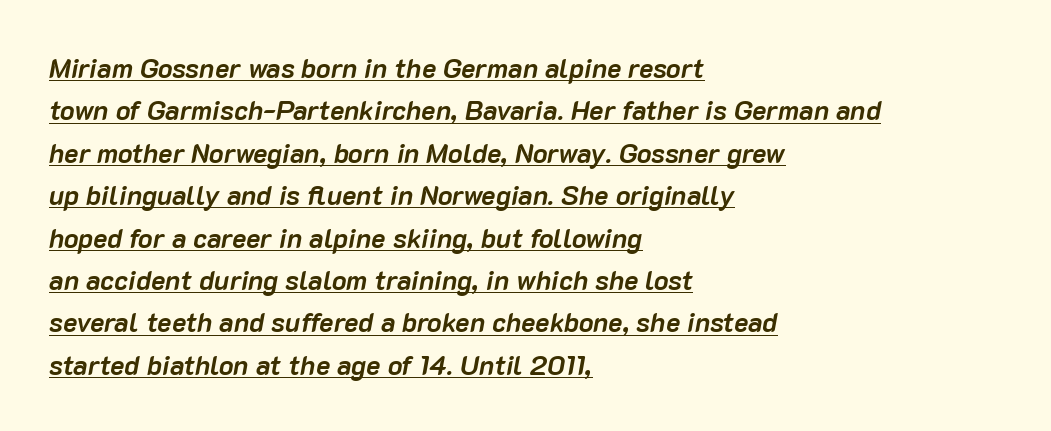
Q: Is the text bold? A: Yes.
Q: Is the text italic (slanted)? A: Yes, it leans right by about 10 degrees.
Q: Is the text underlined? A: Yes.
Q: How is the paragraph aligned? A: Left-aligned.
Q: Is the spacing between letters normal or unusually wide? A: Normal.
Q: Is the spacing between lines tight, normal or loose? A: Normal.
